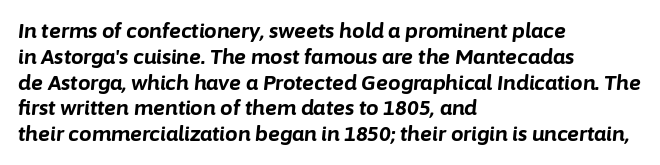
The image shows 20 px bold type, italic (leaning right); set left-aligned, normal line spacing (1.29x), normal letter spacing, not underlined.
